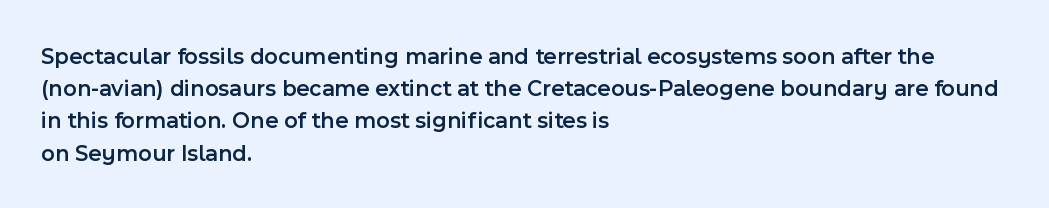
{"italic": "no", "bold": "semi", "underline": "no", "align": "left", "line_spacing": "normal", "line_spacing_ratio": 1.4, "letter_spacing": "normal", "letter_spacing_em": 0.0, "glyph_px": 23}
